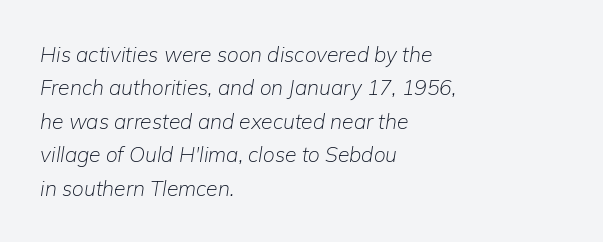
The image shows 21 px text type, italic (leaning right); set left-aligned, normal line spacing (1.59x), normal letter spacing, not underlined.
